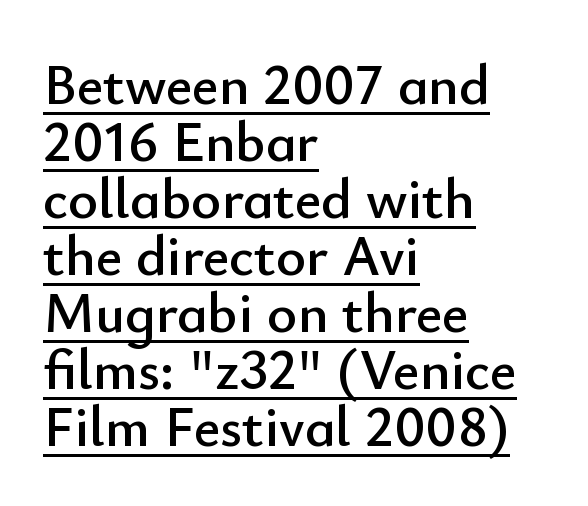
{"serif": "no", "italic": "no", "width": "normal", "stroke_contrast": "low", "x_height": "small", "monospaced": "no", "underline": "yes", "align": "left", "line_spacing": "tight", "line_spacing_ratio": 1.0, "letter_spacing": "normal", "letter_spacing_em": 0.0, "glyph_px": 57}
